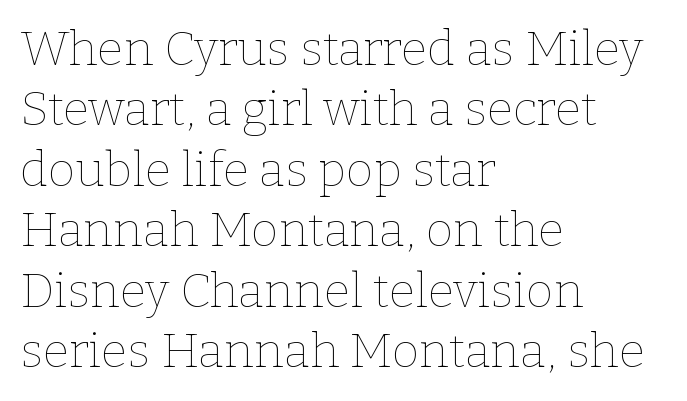
Glance below the letters and you will spot only blank space. The block of text has a typical density, with ordinary space between rows. Compared with a typical body face, this is equally light or lighter still. Look at the tracking — it's just the regular setting, nothing added.
